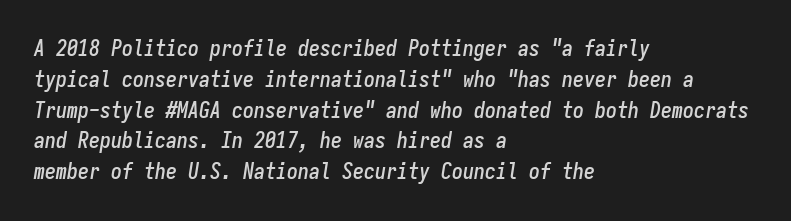
{"italic": "yes", "lean": "right", "slant_degrees": 9, "underline": "no", "align": "left", "line_spacing": "normal", "line_spacing_ratio": 1.4, "letter_spacing": "normal", "letter_spacing_em": 0.0, "glyph_px": 22}
